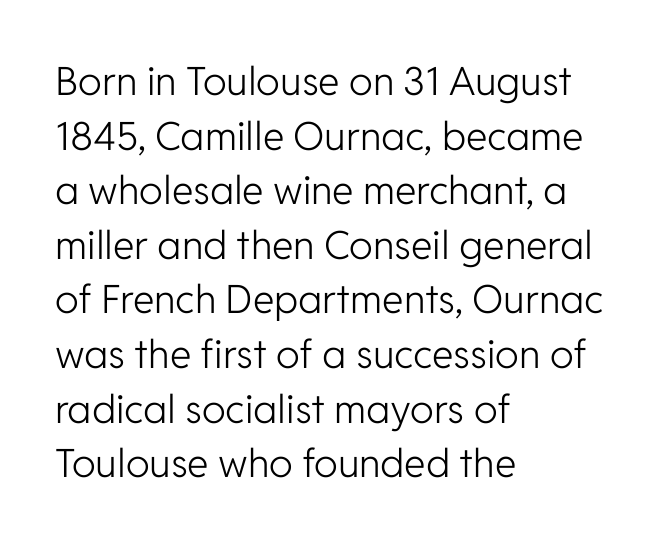
{"serif": "no", "italic": "no", "bold": "no", "weight": "light", "width": "normal", "stroke_contrast": "low", "x_height": "medium", "monospaced": "no", "underline": "no", "align": "left", "line_spacing": "normal", "line_spacing_ratio": 1.4, "letter_spacing": "normal", "letter_spacing_em": 0.0, "glyph_px": 39}
